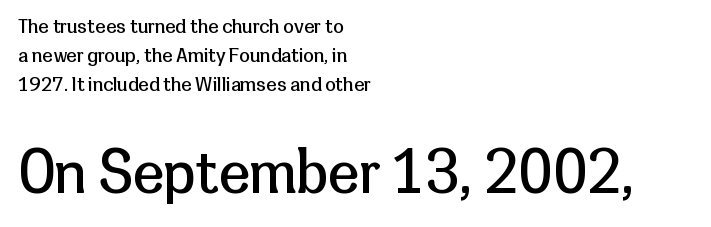
{"serif": "no", "italic": "no", "bold": "no", "weight": "regular", "width": "normal", "stroke_contrast": "low", "x_height": "medium", "monospaced": "no", "underline": "no", "align": "left", "line_spacing": "normal", "line_spacing_ratio": 1.52, "letter_spacing": "normal", "letter_spacing_em": 0.0, "larger_block": "second", "size_ratio": 3.0, "glyph_px": 57}
